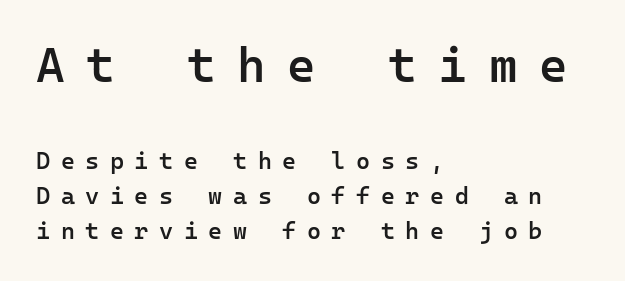
The image shows 49 px semibold sans-serif type, upright, monospaced; set left-aligned, normal line spacing (1.45x), unusually wide letter spacing (+0.44 em), not underlined; the first (top) block is 2.04x larger; low stroke contrast and a medium x-height.
